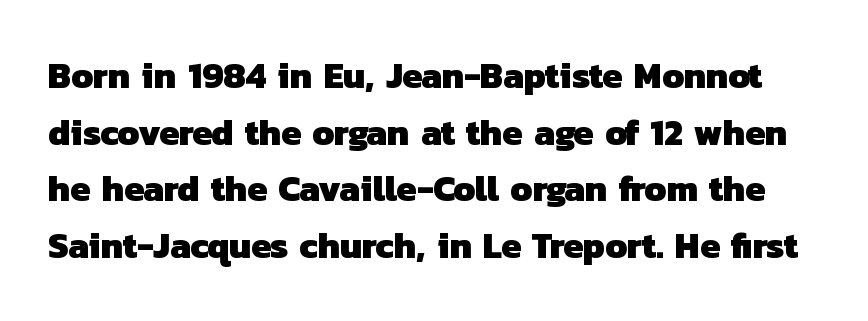
The image shows 36 px heavy sans-serif type; set normal line spacing (1.57x), normal letter spacing, not underlined; low stroke contrast and a medium x-height.
